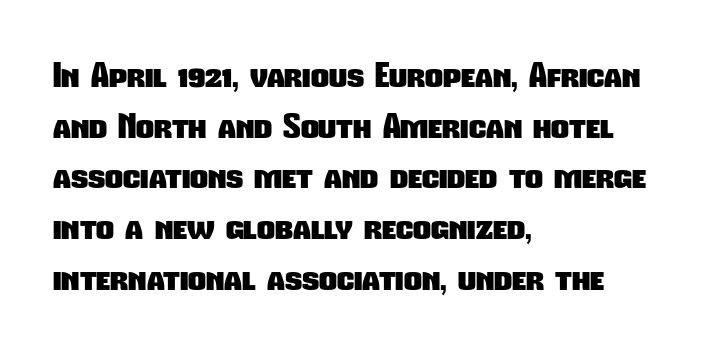
{"serif": "no", "bold": "yes", "weight": "heavy", "width": "condensed", "stroke_contrast": "low", "x_height": "medium", "monospaced": "no", "underline": "no", "align": "left", "line_spacing": "normal", "line_spacing_ratio": 1.45, "letter_spacing": "normal", "letter_spacing_em": 0.0, "glyph_px": 35}
